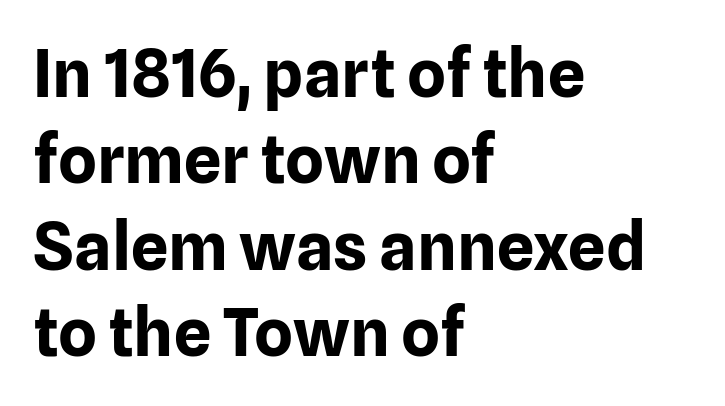
Q: Is the text bold? A: Yes.
Q: Is the text italic (slanted)? A: No, it is upright.
Q: Is the typeface a serif or a sans-serif typeface? A: Sans-serif.
Q: Is the text underlined? A: No.
Q: How is the paragraph aligned? A: Left-aligned.
Q: Is the spacing between letters normal or unusually wide? A: Normal.
Q: Is the spacing between lines tight, normal or loose? A: Normal.
Q: Width (condensed, normal, or wide)? A: Normal.
Q: Stroke contrast? A: Low.
Q: x-height? A: Medium.
Q: Monospaced? A: No.
